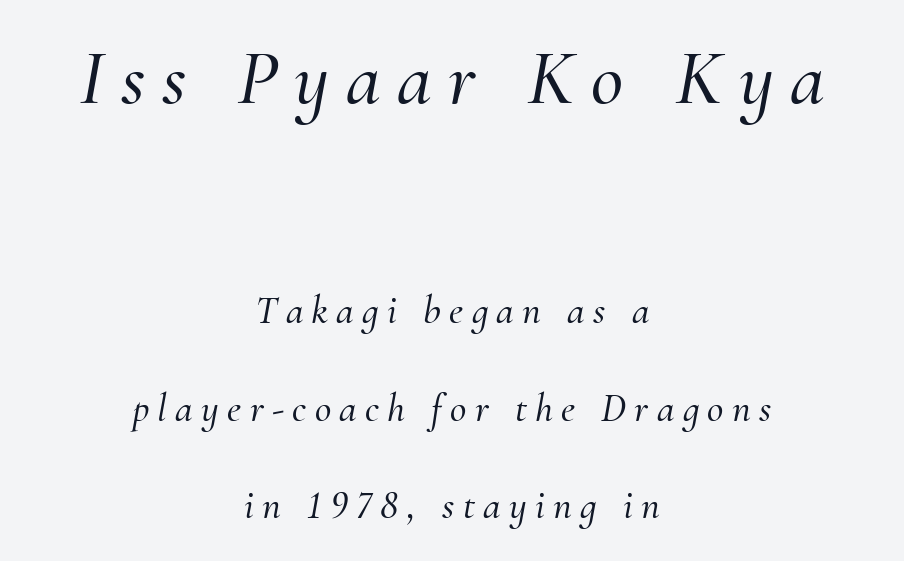
The image shows 79 px serif type, italic (leaning right); set centered, loose line spacing (2.44x), unusually wide letter spacing (+0.21 em), not underlined; the first (top) block is 1.98x larger; medium stroke contrast and a small x-height.
